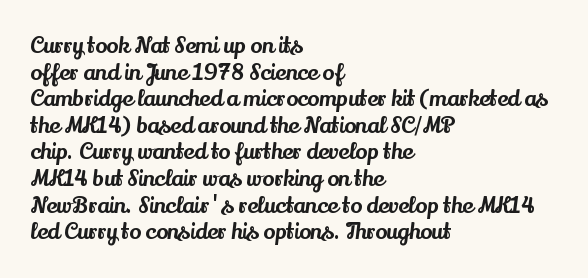
{"underline": "no", "align": "left", "line_spacing_ratio": 1.21, "letter_spacing": "normal", "letter_spacing_em": 0.0, "glyph_px": 22}
